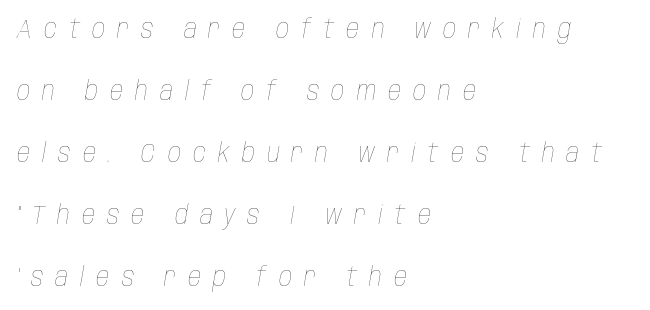
{"italic": "yes", "lean": "right", "slant_degrees": 10, "bold": "no", "underline": "no", "align": "left", "line_spacing": "loose", "line_spacing_ratio": 2.38, "letter_spacing": "wide", "letter_spacing_em": 0.46, "glyph_px": 26}
